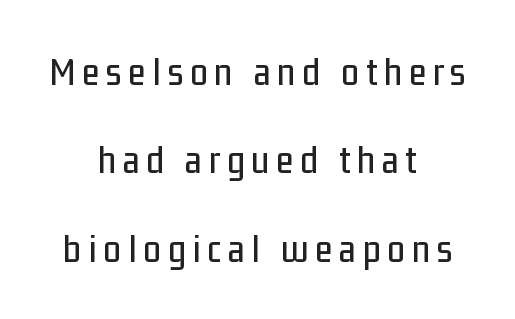
{"serif": "no", "italic": "no", "width": "condensed", "stroke_contrast": "low", "x_height": "medium", "monospaced": "no", "underline": "no", "align": "center", "line_spacing": "loose", "line_spacing_ratio": 2.21, "glyph_px": 40}
